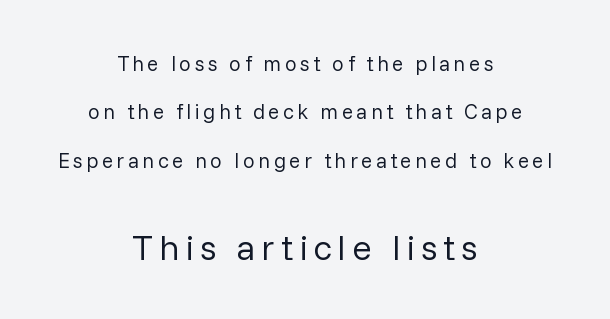
{"serif": "no", "italic": "no", "bold": "no", "weight": "regular", "width": "normal", "stroke_contrast": "low", "x_height": "medium", "monospaced": "no", "underline": "no", "align": "center", "line_spacing": "loose", "line_spacing_ratio": 2.3, "larger_block": "second", "size_ratio": 1.71, "glyph_px": 36}
